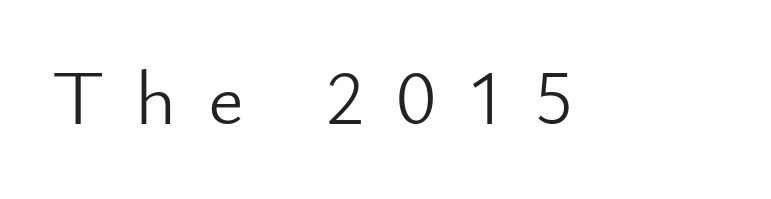
Q: Is the text bold? A: No.
Q: Is the text italic (slanted)? A: No, it is upright.
Q: Is the typeface a serif or a sans-serif typeface? A: Sans-serif.
Q: Is the text underlined? A: No.
Q: Is the spacing between letters normal or unusually wide? A: Unusually wide.
Q: Width (condensed, normal, or wide)? A: Normal.
Q: Stroke contrast? A: Low.
Q: x-height? A: Small.
Q: Monospaced? A: No.
